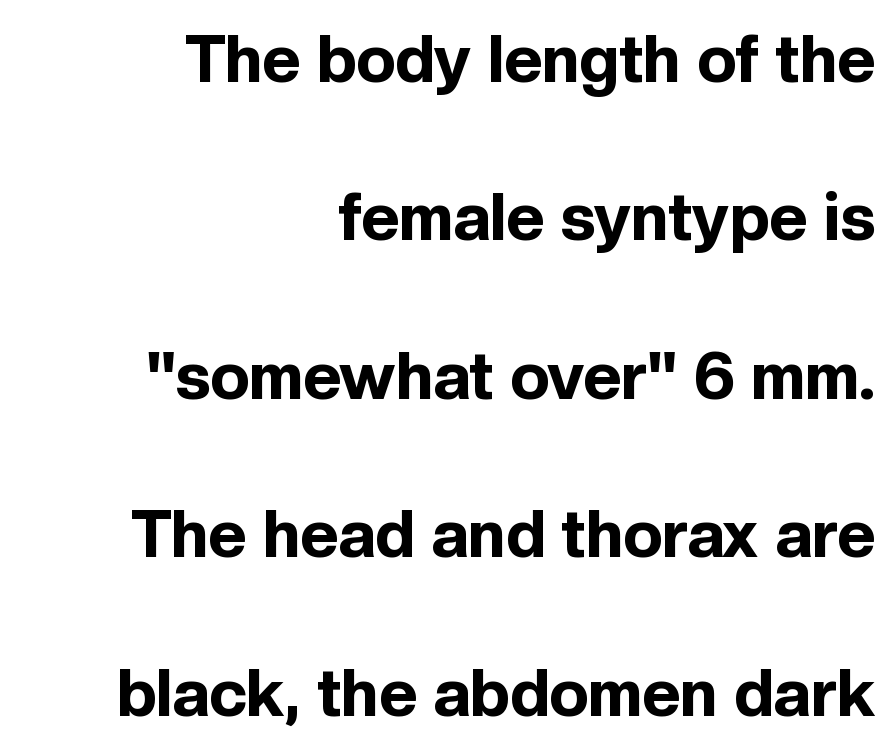
Q: Is the text bold? A: Yes.
Q: Is the text italic (slanted)? A: No, it is upright.
Q: Is the typeface a serif or a sans-serif typeface? A: Sans-serif.
Q: Is the text underlined? A: No.
Q: How is the paragraph aligned? A: Right-aligned.
Q: Is the spacing between letters normal or unusually wide? A: Normal.
Q: Is the spacing between lines tight, normal or loose? A: Loose.
Q: Width (condensed, normal, or wide)? A: Normal.
Q: x-height? A: Medium.
Q: Monospaced? A: No.
